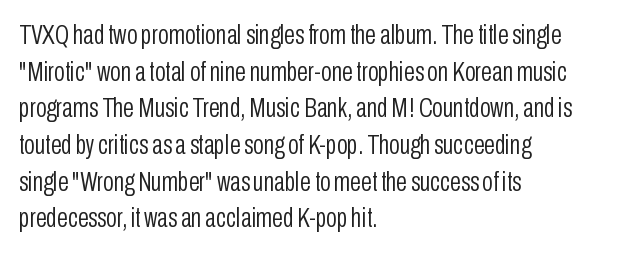
The image shows 28 px light, condensed sans-serif type, upright; set left-aligned, normal line spacing (1.31x), normal letter spacing, not underlined; low stroke contrast and a medium x-height.
